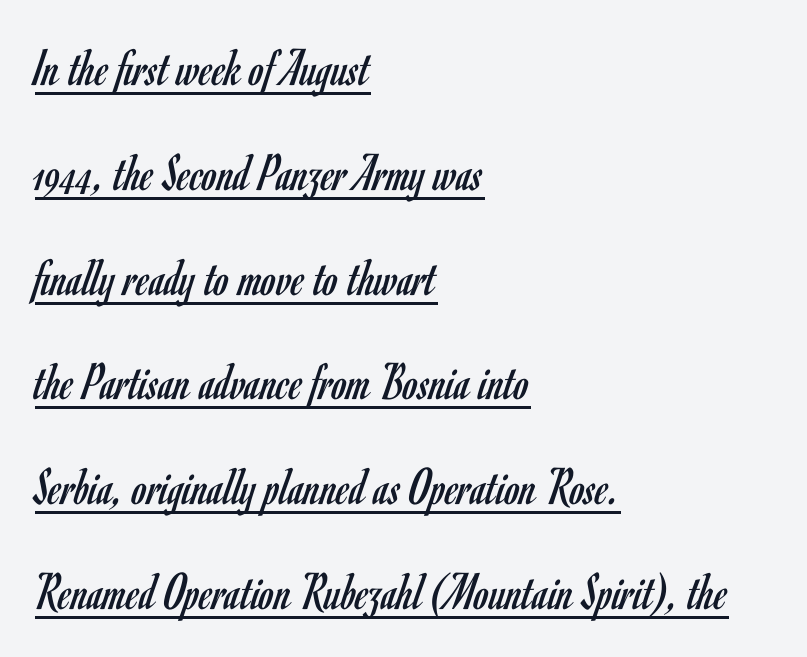
The image shows 54 px regular-weight, condensed sans-serif type; set left-aligned, loose line spacing (1.94x), normal letter spacing, underlined; low stroke contrast and a small x-height.
